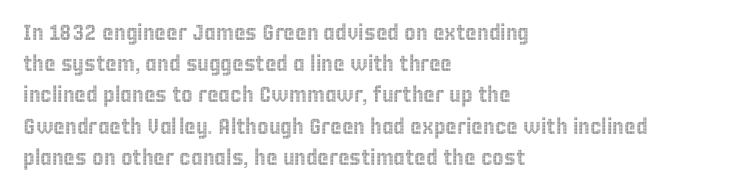
The image shows 22 px text type, upright; set left-aligned, normal line spacing (1.42x), normal letter spacing, not underlined.
